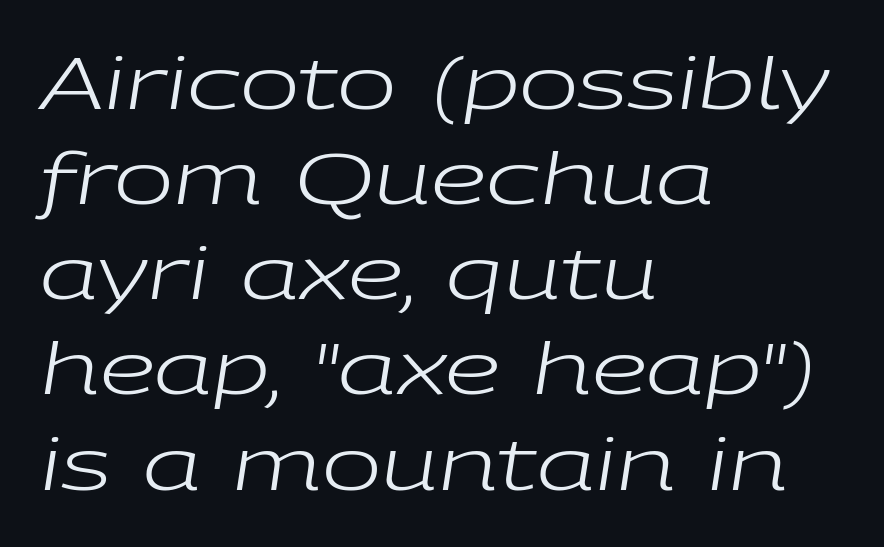
The image shows 71 px regular-weight, wide type, italic (leaning right); set left-aligned, normal line spacing (1.34x), normal letter spacing, not underlined; low stroke contrast and a medium x-height.
